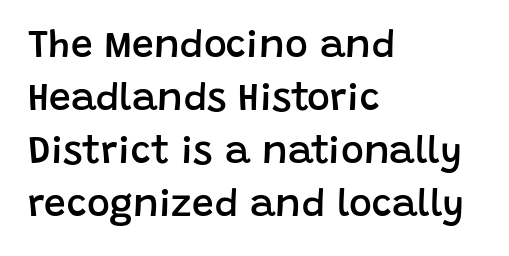
The image shows 39 px semibold sans-serif type, upright; set left-aligned, normal line spacing (1.36x), normal letter spacing, not underlined; low stroke contrast and a large x-height.
